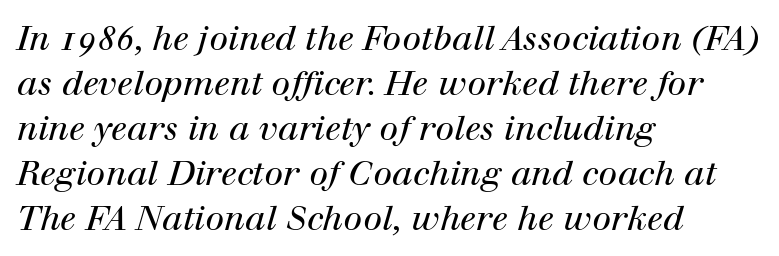
Looking at the ascenders, they clearly lean. This sample has the flowing, uneven cadence of proportional lettering. Students, note that the glyphs here touch the page at normal intervals. The compositor pushed each line to the left boundary. The glyphs in this specimen are seriffed. The zone under the glyphs is completely vacant.
